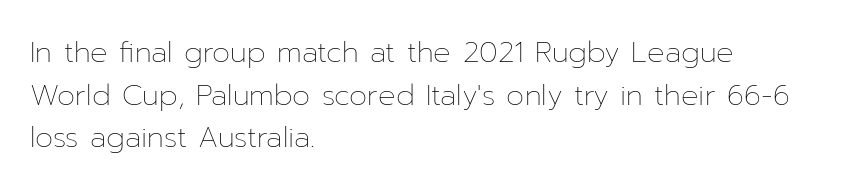
Q: Is the text bold? A: No.
Q: Is the text italic (slanted)? A: No, it is upright.
Q: Is the text underlined? A: No.
Q: How is the paragraph aligned? A: Left-aligned.
Q: Is the spacing between letters normal or unusually wide? A: Normal.
Q: Is the spacing between lines tight, normal or loose? A: Normal.
Q: Width (condensed, normal, or wide)? A: Normal.
Q: Stroke contrast? A: Low.
Q: x-height? A: Medium.
Q: Monospaced? A: No.
